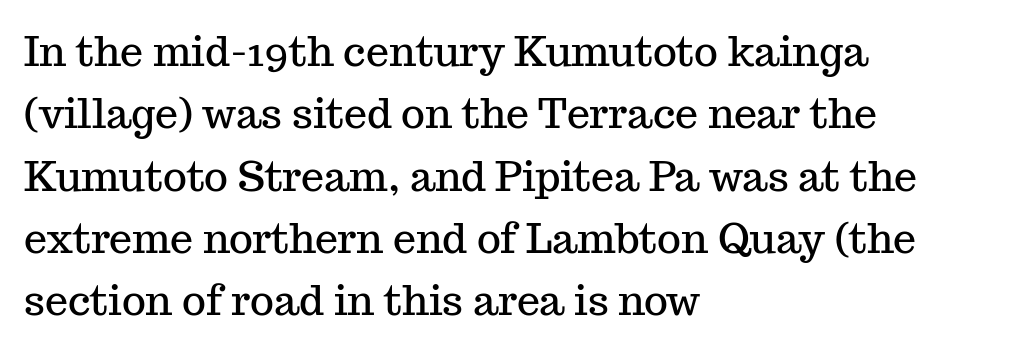
The image shows 41 px serif type, upright; set left-aligned, normal line spacing (1.52x), normal letter spacing, not underlined; medium stroke contrast and a medium x-height.
